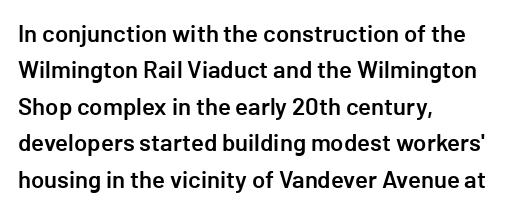
These lines keep a tight, regular rhythm from letter to letter. The foot of each line stays bare and open. The rag falls on the right side of this text block. The designer left line spacing at the default.
